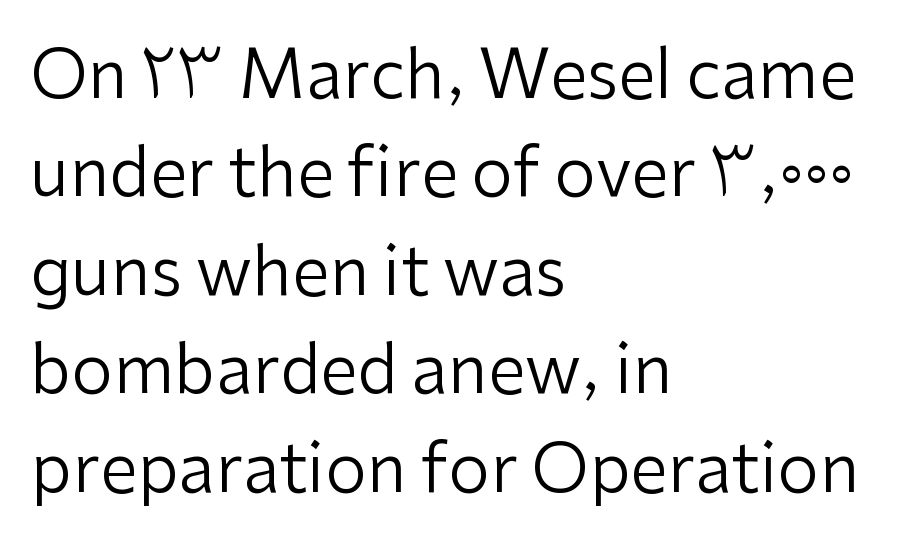
The image shows 67 px regular-weight sans-serif type, upright; set left-aligned, normal line spacing (1.47x), normal letter spacing, not underlined; low stroke contrast and a medium x-height.
